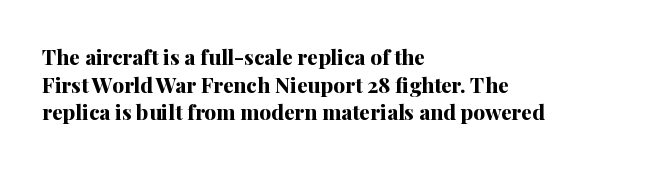
It's the straight-up-and-down kind of type. The words here are not underlined. Summary of vertical rhythm: regular, with standard interline spacing. Alignment: flush left. The rendering keeps characters at their native spacing.
